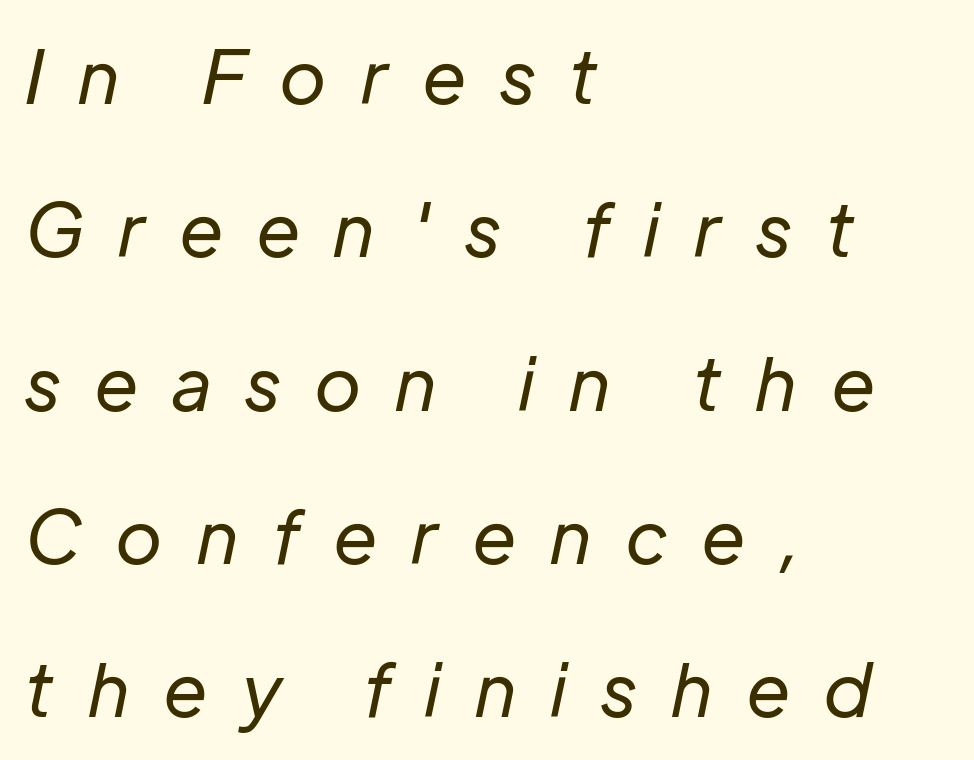
Q: Is the text bold? A: No.
Q: Is the text italic (slanted)? A: Yes, it leans right by about 12 degrees.
Q: Is the text underlined? A: No.
Q: How is the paragraph aligned? A: Left-aligned.
Q: Is the spacing between letters normal or unusually wide? A: Unusually wide.
Q: Is the spacing between lines tight, normal or loose? A: Loose.
Q: Width (condensed, normal, or wide)? A: Normal.
Q: Stroke contrast? A: Low.
Q: x-height? A: Medium.
Q: Monospaced? A: No.
